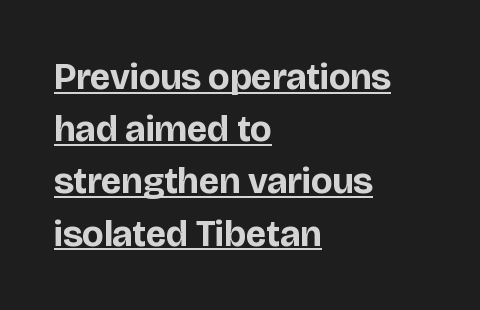
Q: Is the text bold? A: Yes.
Q: Is the text italic (slanted)? A: No, it is upright.
Q: Is the typeface a serif or a sans-serif typeface? A: Sans-serif.
Q: Is the text underlined? A: Yes.
Q: How is the paragraph aligned? A: Left-aligned.
Q: Is the spacing between letters normal or unusually wide? A: Normal.
Q: Is the spacing between lines tight, normal or loose? A: Normal.
Q: Width (condensed, normal, or wide)? A: Normal.
Q: Stroke contrast? A: Low.
Q: x-height? A: Large.
Q: Monospaced? A: No.
